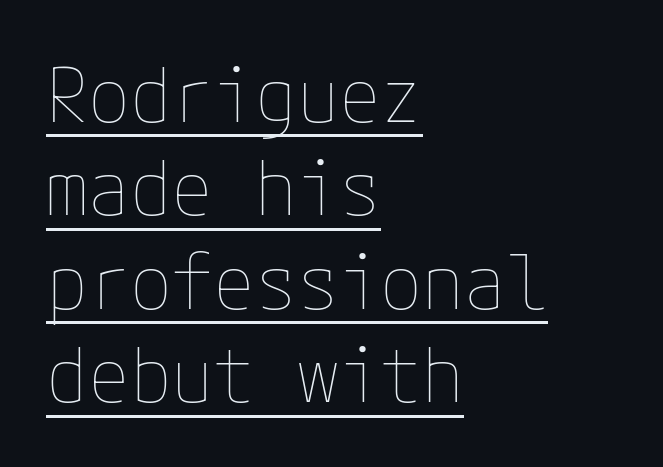
{"italic": "no", "bold": "no", "weight": "thin", "width": "normal", "stroke_contrast": "low", "x_height": "medium", "underline": "yes", "align": "left", "line_spacing_ratio": 1.23, "letter_spacing": "normal", "letter_spacing_em": 0.0, "glyph_px": 76}
